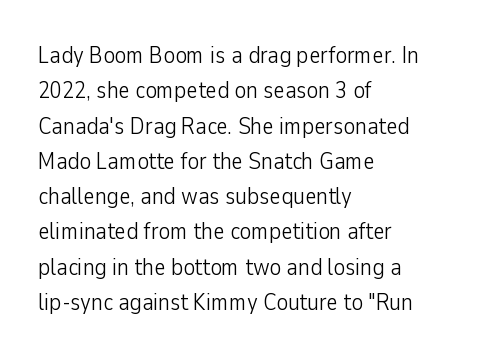
The image shows 24 px text type, upright; set left-aligned, normal line spacing (1.47x), normal letter spacing, not underlined.
